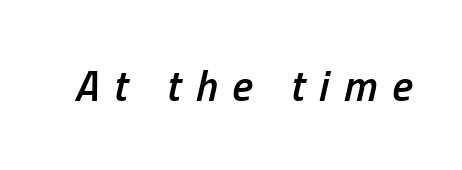
The letters advance in unequal steps, a hallmark of proportional type. A bit beefed up — I'd call it semibold rather than bold. Descenders hang freely into open space. Here the glyphs are tracked loosely, breaking word shapes into spaced letters. Compared with ordinary roman type, these characters are visibly tilted.
